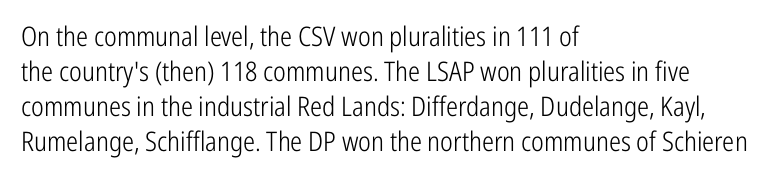
Q: Is the text bold? A: No.
Q: Is the text italic (slanted)? A: No, it is upright.
Q: Is the text underlined? A: No.
Q: How is the paragraph aligned? A: Left-aligned.
Q: Is the spacing between letters normal or unusually wide? A: Normal.
Q: Is the spacing between lines tight, normal or loose? A: Normal.
